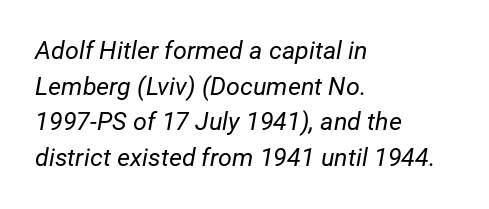
{"italic": "yes", "lean": "right", "slant_degrees": 12, "bold": "no", "underline": "no", "align": "left", "line_spacing": "normal", "line_spacing_ratio": 1.43, "letter_spacing": "normal", "letter_spacing_em": 0.0, "glyph_px": 25}
